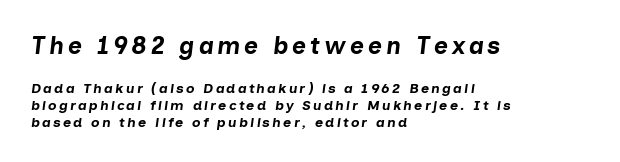
Q: Is the text bold? A: Yes.
Q: Is the text italic (slanted)? A: Yes, it leans right by about 7 degrees.
Q: Is the text underlined? A: No.
Q: How is the paragraph aligned? A: Left-aligned.
Q: Which block of text is set in a larger size, the first (top) or the second (bottom)? A: The first (top) one.
